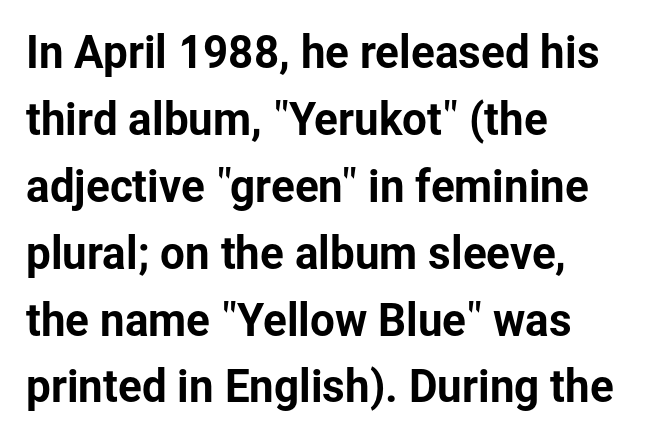
I'd call this a sans setting — the letters go barefoot. The passage shown stacks its lines at a standard gap. Spacing between characters is what you'd get straight out of the box. This is the regular roman posture of the typeface. The rendering uses natural spacing where letterforms have individual widths.
